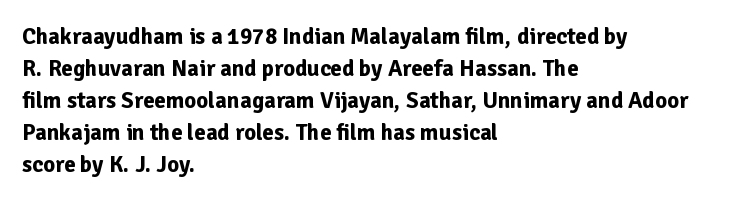
Q: Is the text bold? A: Yes.
Q: Is the text italic (slanted)? A: No, it is upright.
Q: Is the text underlined? A: No.
Q: How is the paragraph aligned? A: Left-aligned.
Q: Is the spacing between letters normal or unusually wide? A: Normal.
Q: Is the spacing between lines tight, normal or loose? A: Normal.
